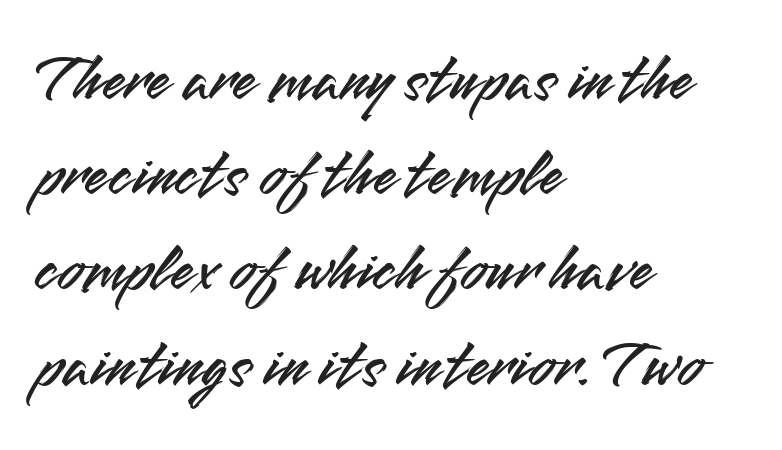
The passage shown is typed in a proportional face where columns would drift. This sample keeps an unexceptional amount of space between lines. The tracking reads as untouched default to a designer's eye.
